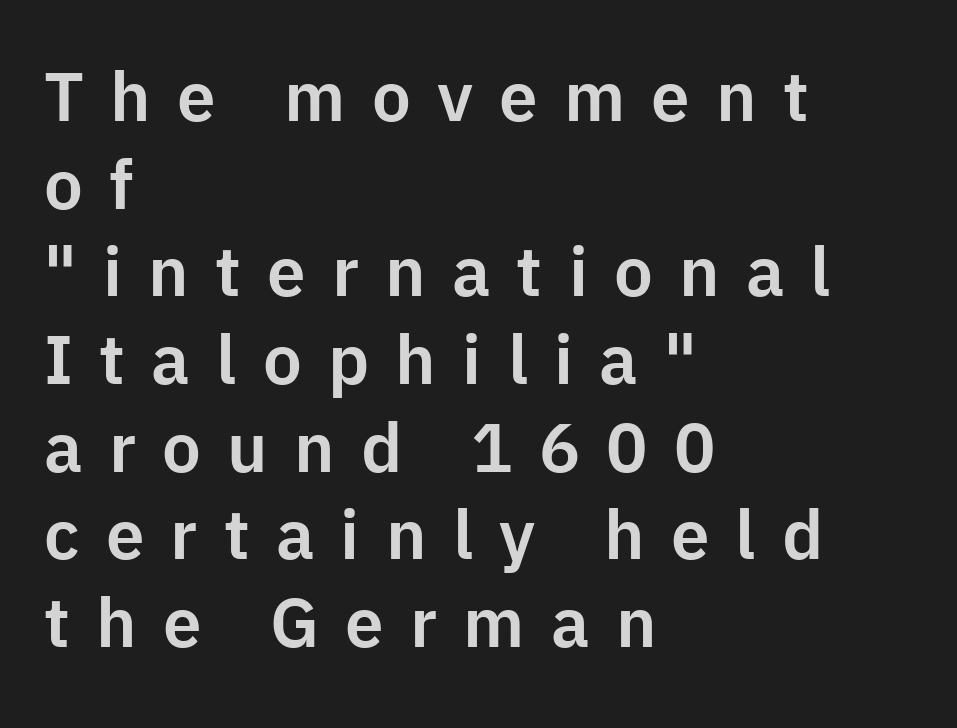
{"serif": "no", "italic": "no", "width": "normal", "stroke_contrast": "low", "x_height": "medium", "monospaced": "no", "underline": "no", "align": "left", "line_spacing": "normal", "line_spacing_ratio": 1.27, "letter_spacing": "wide", "letter_spacing_em": 0.38, "glyph_px": 69}
